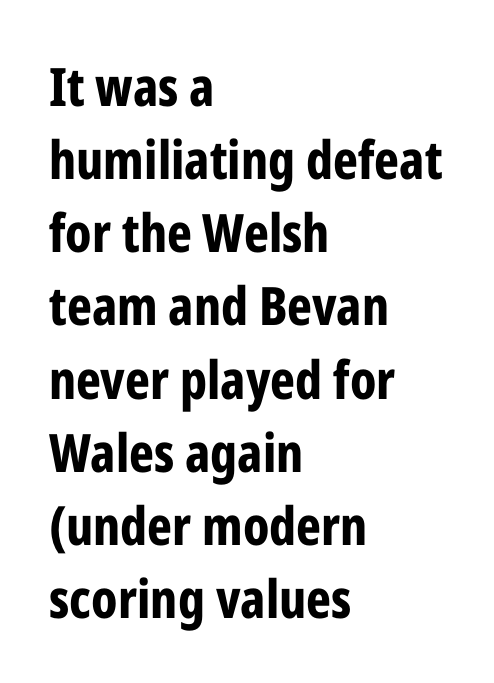
{"serif": "no", "italic": "no", "bold": "yes", "weight": "bold", "width": "condensed", "stroke_contrast": "low", "x_height": "medium", "monospaced": "no", "underline": "no", "align": "left", "line_spacing": "normal", "line_spacing_ratio": 1.38, "letter_spacing": "normal", "letter_spacing_em": 0.0, "glyph_px": 53}
